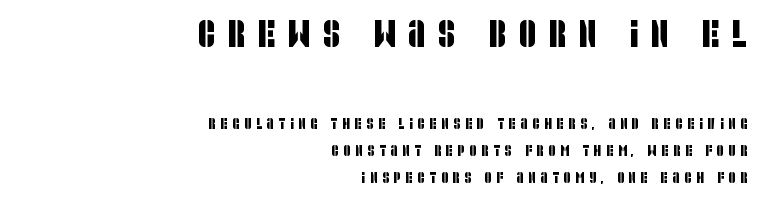
Does the bottom block carry the larger type? No, the top block does. Underlining? Definitely not there. Glyph-to-glyph distance is far greater than everyday printed text. Font category for this specimen: sans-serif.
